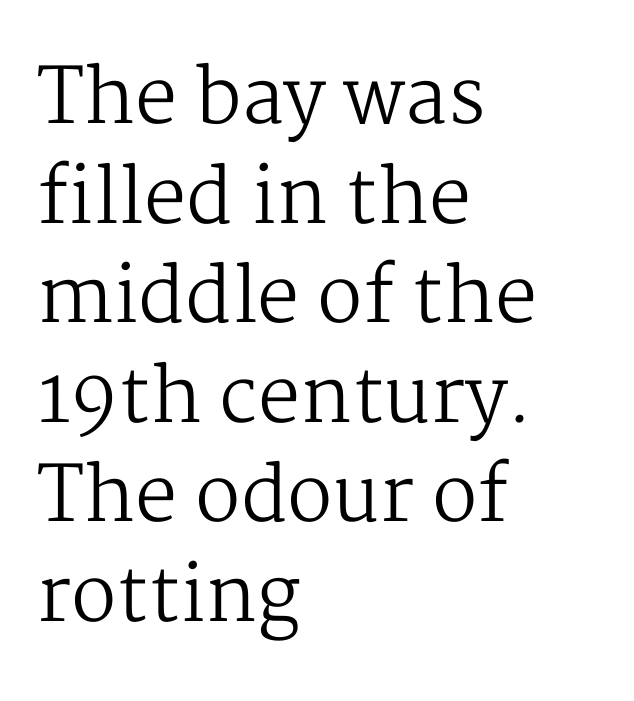
Q: Is the text bold? A: No.
Q: Is the text italic (slanted)? A: No, it is upright.
Q: Is the typeface a serif or a sans-serif typeface? A: Serif.
Q: Is the text underlined? A: No.
Q: How is the paragraph aligned? A: Left-aligned.
Q: Is the spacing between letters normal or unusually wide? A: Normal.
Q: Is the spacing between lines tight, normal or loose? A: Normal.
Q: Width (condensed, normal, or wide)? A: Normal.
Q: Stroke contrast? A: Medium.
Q: x-height? A: Medium.
Q: Monospaced? A: No.
